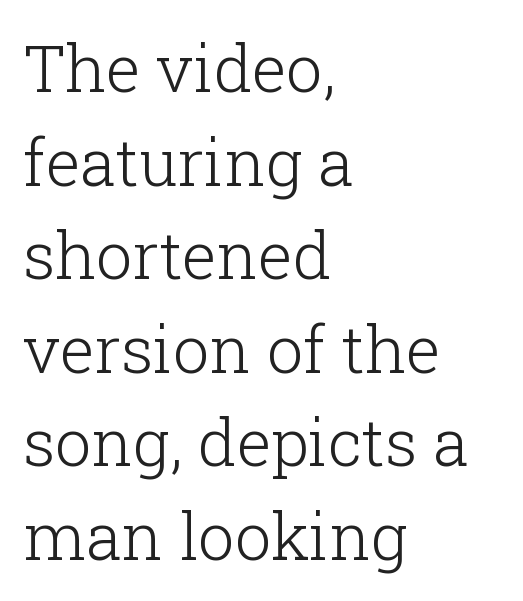
Q: Is the text bold? A: No.
Q: Is the text italic (slanted)? A: No, it is upright.
Q: Is the typeface a serif or a sans-serif typeface? A: Serif.
Q: Is the text underlined? A: No.
Q: How is the paragraph aligned? A: Left-aligned.
Q: Is the spacing between letters normal or unusually wide? A: Normal.
Q: Is the spacing between lines tight, normal or loose? A: Normal.
Q: Width (condensed, normal, or wide)? A: Normal.
Q: Stroke contrast? A: Low.
Q: x-height? A: Medium.
Q: Monospaced? A: No.
